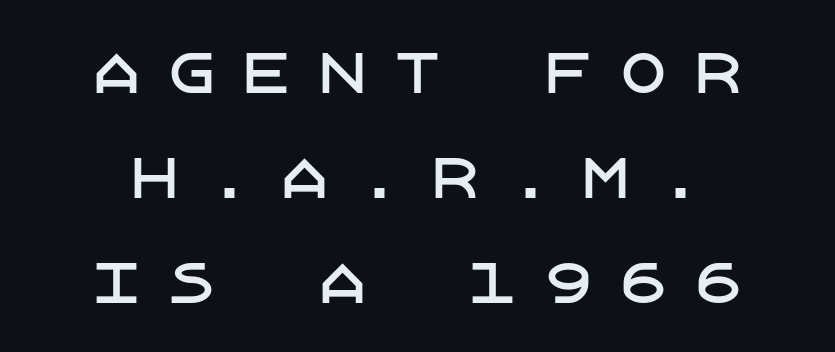
Note: no serifs on the glyphs. Anything drawn beneath the words? Only blank space. The axis of the letterforms is exactly vertical. Letter spacing: wide. Is there much room between lines? Yes — plenty of vertical air separates them.
